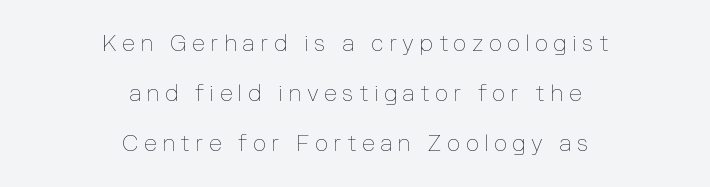
The image shows 23 px text type, upright; set centered, loose line spacing (2.18x), unusually wide letter spacing (+0.24 em), not underlined.
